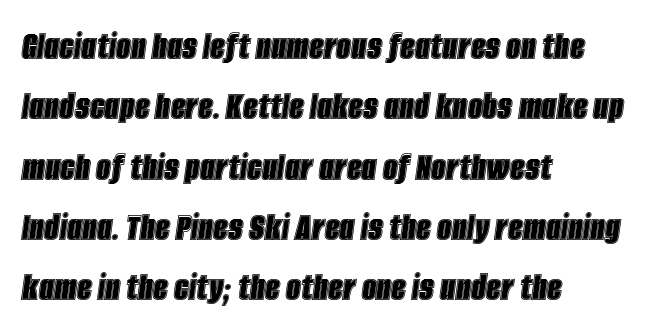
If you measured baseline to baseline, you'd find a middling distance. There is no visible air inserted between adjacent glyphs. The specimen reads as italic at a glance. A typesetter would call this proportional, since set widths differ per character.
